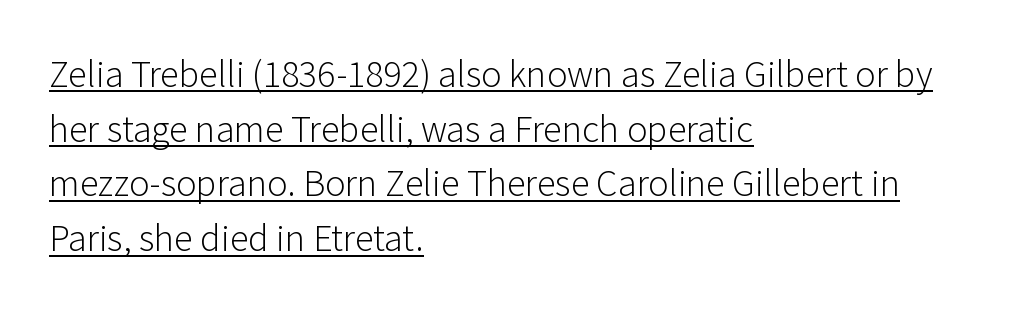
The image shows 38 px light sans-serif type, upright; set left-aligned, normal line spacing (1.44x), normal letter spacing, underlined; low stroke contrast and a medium x-height.
